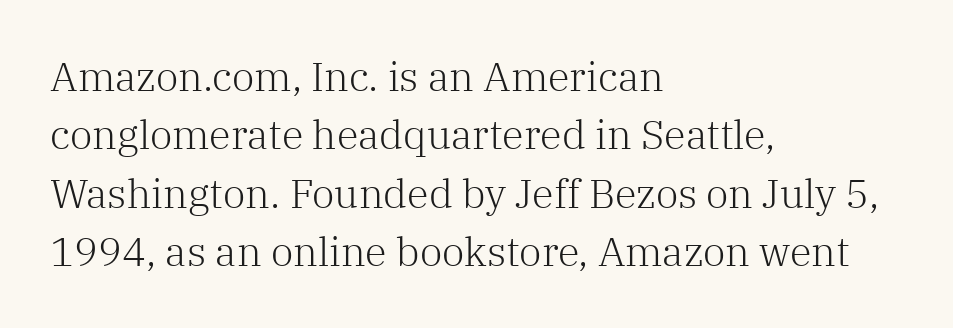
The image shows 40 px light serif type, upright; set left-aligned, normal line spacing (1.46x), normal letter spacing, not underlined; low stroke contrast and a medium x-height.
